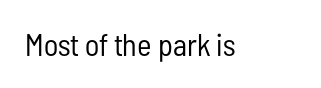
Q: Is the text bold? A: No.
Q: Is the text italic (slanted)? A: No, it is upright.
Q: Is the typeface a serif or a sans-serif typeface? A: Sans-serif.
Q: Is the text underlined? A: No.
Q: Is the spacing between letters normal or unusually wide? A: Normal.
Q: Width (condensed, normal, or wide)? A: Condensed.
Q: Stroke contrast? A: Low.
Q: x-height? A: Medium.
Q: Monospaced? A: No.
